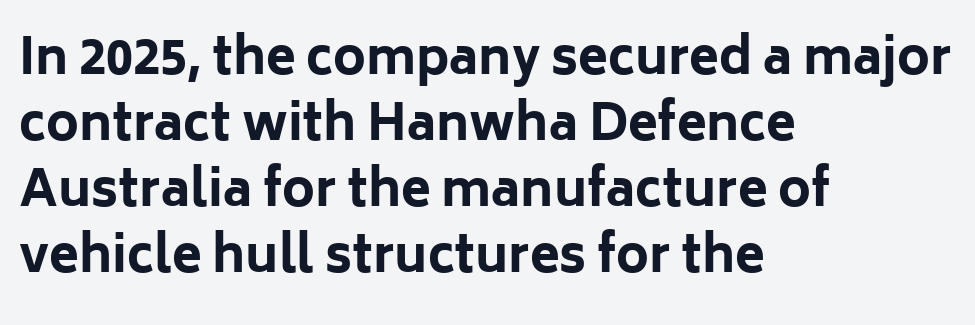
The image shows 49 px bold sans-serif type, upright; set left-aligned, normal line spacing (1.35x), normal letter spacing, not underlined; low stroke contrast and a medium x-height.
